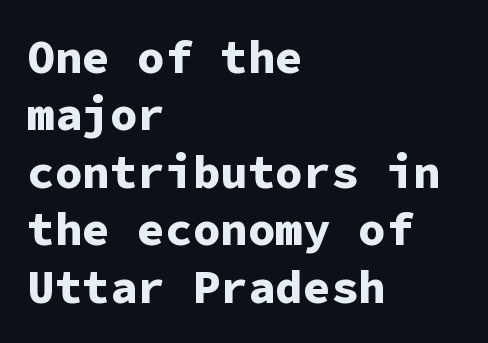
{"serif": "no", "italic": "no", "bold": "yes", "weight": "bold", "width": "normal", "stroke_contrast": "low", "x_height": "medium", "monospaced": "yes", "underline": "no", "align": "left", "line_spacing": "normal", "line_spacing_ratio": 1.25, "letter_spacing": "normal", "letter_spacing_em": 0.0, "glyph_px": 46}
